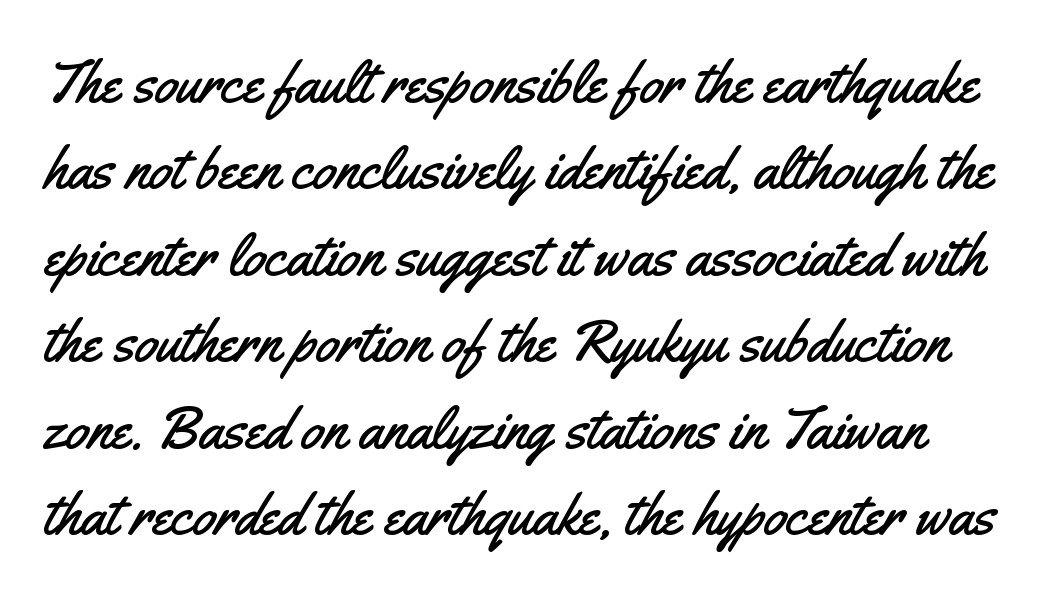
Q: Is the text italic (slanted)? A: Yes.
Q: Is the typeface a serif or a sans-serif typeface? A: Sans-serif.
Q: Is the text underlined? A: No.
Q: Is the spacing between letters normal or unusually wide? A: Normal.
Q: Is the spacing between lines tight, normal or loose? A: Normal.
Q: Width (condensed, normal, or wide)? A: Condensed.
Q: Stroke contrast? A: Medium.
Q: x-height? A: Small.
Q: Monospaced? A: No.
